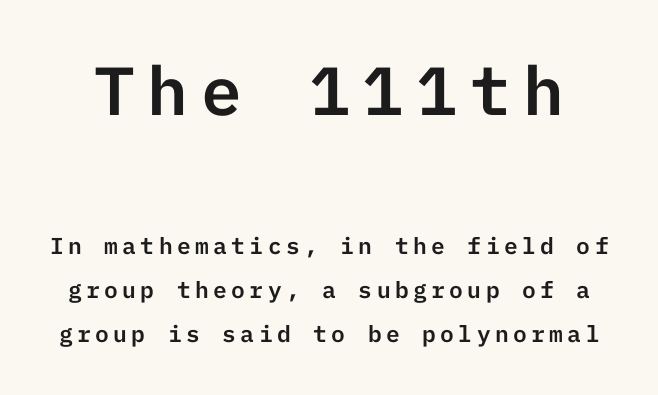
The image shows 68 px sans-serif type, upright; set loose line spacing (1.92x), not underlined; the first (top) block is 2.96x larger; low stroke contrast and a medium x-height.
